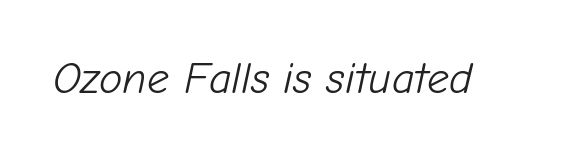
The image shows 44 px light type, italic (leaning right); set normal letter spacing, not underlined; low stroke contrast and a medium x-height.
